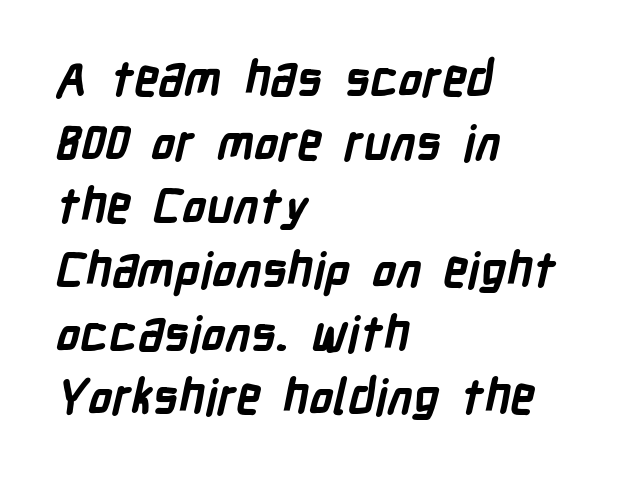
Think of a printed novel: that variable character pitch is what you see here. The rendering uses a bold face; every stroke is thick and dark. These lines stack with their left ends in a neat column. Classification — sans serif. The baseline area is clear.
